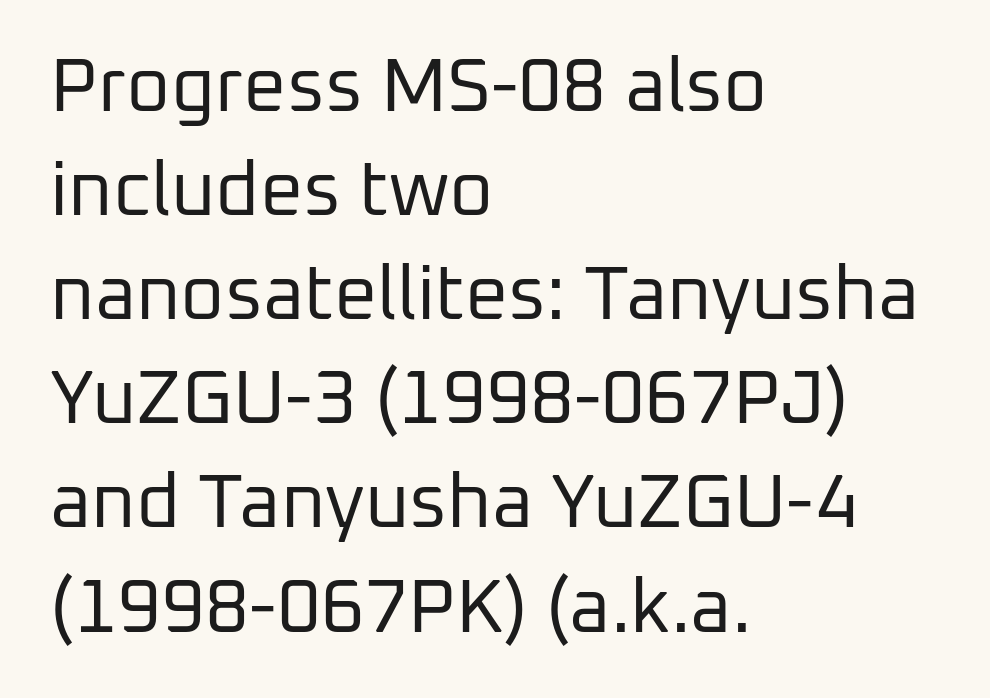
Q: Is the text bold? A: No.
Q: Is the text italic (slanted)? A: No, it is upright.
Q: Is the typeface a serif or a sans-serif typeface? A: Sans-serif.
Q: Is the text underlined? A: No.
Q: How is the paragraph aligned? A: Left-aligned.
Q: Is the spacing between letters normal or unusually wide? A: Normal.
Q: Is the spacing between lines tight, normal or loose? A: Normal.
Q: Width (condensed, normal, or wide)? A: Normal.
Q: Stroke contrast? A: Low.
Q: x-height? A: Medium.
Q: Monospaced? A: No.
